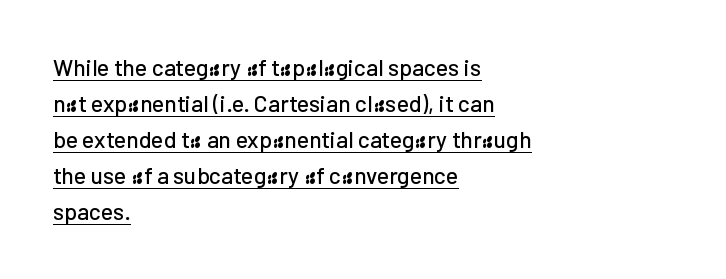
The image shows 23 px text type, upright; set left-aligned, normal line spacing (1.57x), normal letter spacing, underlined.
